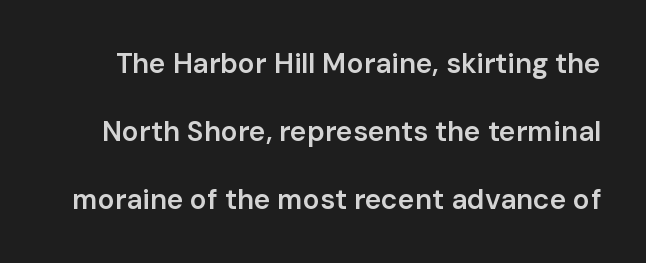
Q: Is the text bold? A: Semi-bold.
Q: Is the text italic (slanted)? A: No, it is upright.
Q: Is the typeface a serif or a sans-serif typeface? A: Sans-serif.
Q: Is the text underlined? A: No.
Q: Is the spacing between letters normal or unusually wide? A: Normal.
Q: Is the spacing between lines tight, normal or loose? A: Loose.
Q: Width (condensed, normal, or wide)? A: Normal.
Q: Stroke contrast? A: Low.
Q: x-height? A: Medium.
Q: Monospaced? A: No.
